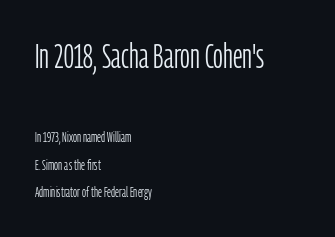
Q: Is the text bold? A: No.
Q: Is the text italic (slanted)? A: No, it is upright.
Q: Is the typeface a serif or a sans-serif typeface? A: Sans-serif.
Q: Is the text underlined? A: No.
Q: How is the paragraph aligned? A: Left-aligned.
Q: Is the spacing between letters normal or unusually wide? A: Normal.
Q: Is the spacing between lines tight, normal or loose? A: Loose.
Q: Which block of text is set in a larger size, the first (top) or the second (bottom)? A: The first (top) one.
Q: Width (condensed, normal, or wide)? A: Condensed.
Q: Stroke contrast? A: Low.
Q: x-height? A: Medium.
Q: Monospaced? A: No.
